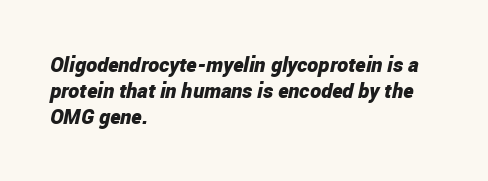
{"italic": "yes", "lean": "right", "slant_degrees": 12, "bold": "yes", "underline": "no", "align": "left", "line_spacing": "normal", "line_spacing_ratio": 1.25, "letter_spacing": "normal", "letter_spacing_em": 0.0, "glyph_px": 21}
